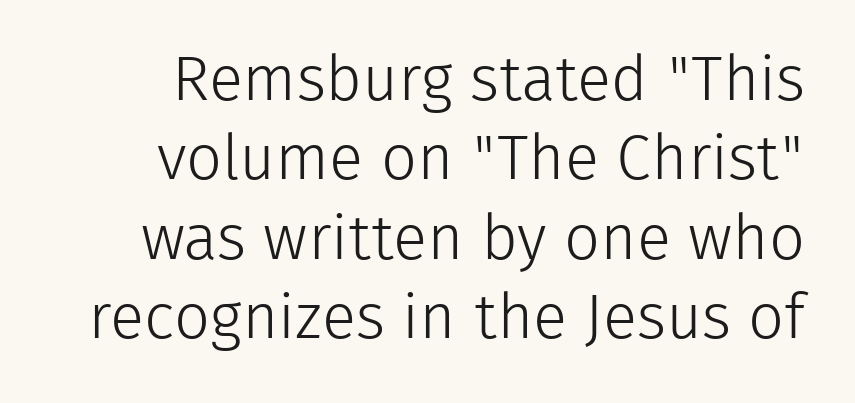
What stands out about the letter spacing? Nothing — it is the standard amount. Each letter's strokes conclude bluntly, with no projecting serifs. Underline: absent. Do the characters align in a grid? No, the font is proportional. Caption: face not bold, strokes unweighted.
